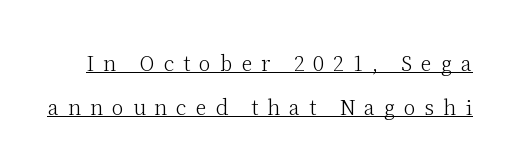
{"italic": "no", "bold": "no", "underline": "yes", "line_spacing": "loose", "line_spacing_ratio": 2.2, "letter_spacing": "wide", "letter_spacing_em": 0.45, "glyph_px": 20}
